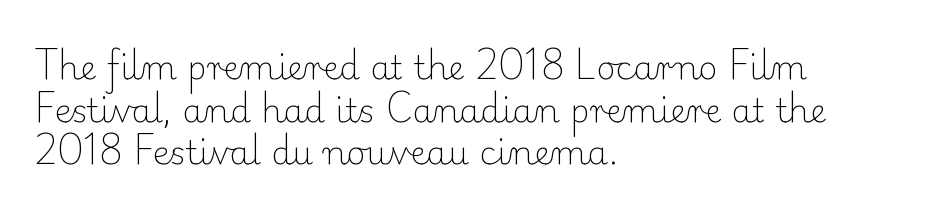
Here the designer chose a conventional face with non-uniform glyph widths. Students, observe: this is what conventionally led text looks like. A typesetter would call this zero additional tracking. Stroke terminals: seriffed. Do the letters lean? They stand straight. Descenders are the only things crossing below the line.
